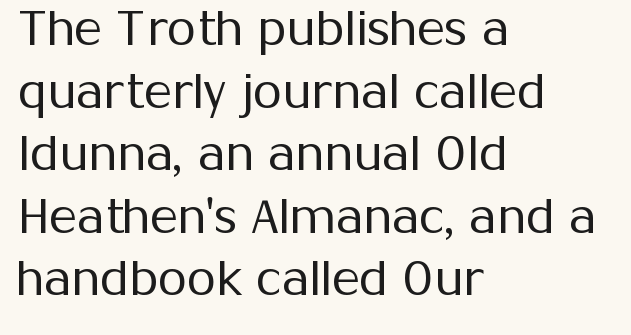
Q: Is the text bold? A: No.
Q: Is the text italic (slanted)? A: No, it is upright.
Q: Is the typeface a serif or a sans-serif typeface? A: Sans-serif.
Q: Is the text underlined? A: No.
Q: How is the paragraph aligned? A: Left-aligned.
Q: Is the spacing between letters normal or unusually wide? A: Normal.
Q: Is the spacing between lines tight, normal or loose? A: Normal.
Q: Width (condensed, normal, or wide)? A: Normal.
Q: Stroke contrast? A: Medium.
Q: x-height? A: Medium.
Q: Monospaced? A: No.
